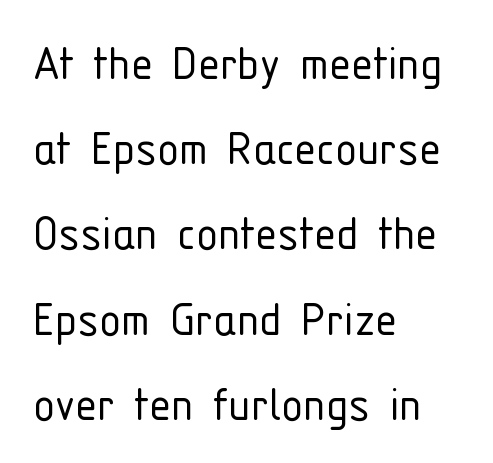
Leading matches the norm, producing a regular column. What kind of face is this? One without serifs — a sans. Notice how the passage keeps a crisp vertical edge on the left only. Varying glyph widths throughout — classic text-font behaviour. Descender tails drop into unmarked territory. The type is set solid horizontally, with unmodified tracking.
